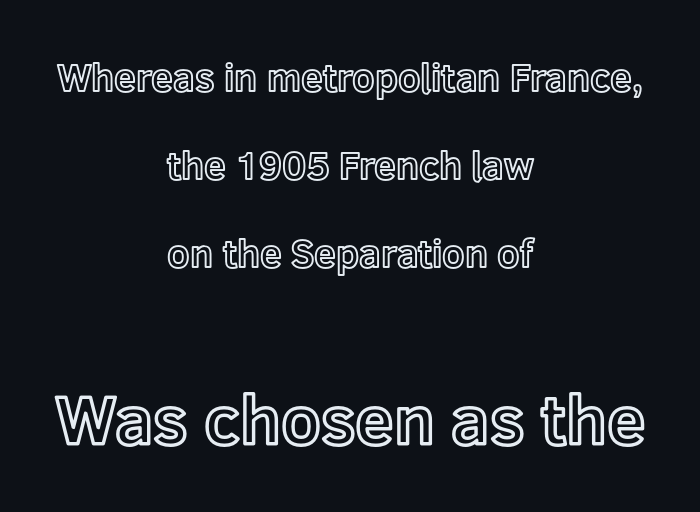
The image shows 69 px text type, upright; set centered, loose line spacing (2.26x), normal letter spacing, not underlined; the second (bottom) block is 1.77x larger; a medium x-height.
